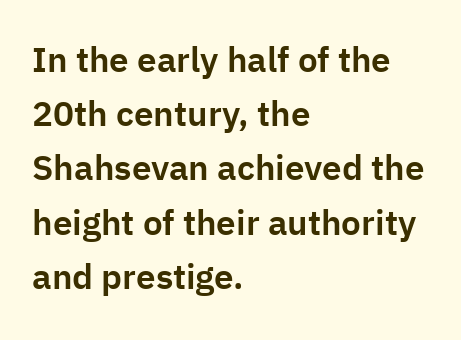
{"serif": "no", "italic": "no", "width": "normal", "stroke_contrast": "low", "x_height": "medium", "monospaced": "no", "underline": "no", "align": "left", "line_spacing": "normal", "line_spacing_ratio": 1.55, "letter_spacing": "normal", "letter_spacing_em": 0.0, "glyph_px": 35}
